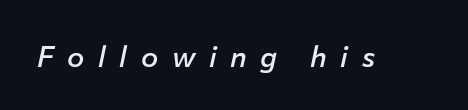
Set as a demibold, roughly 600 on the weight scale. The specimen omits any rule beneath the text block's lines. Notice how the stems are inclined rather than vertical — that's the hallmark of italics. Is the letter spacing exaggerated? Yes — the characters are pushed far apart. Note the varied advance widths — an 'i' is clearly narrower than an 'm'.
